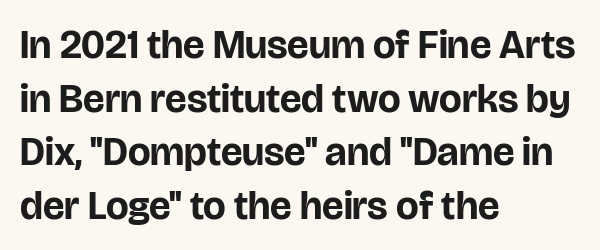
{"serif": "no", "italic": "no", "bold": "yes", "weight": "bold", "width": "normal", "stroke_contrast": "low", "x_height": "large", "monospaced": "no", "underline": "no", "align": "left", "line_spacing": "normal", "line_spacing_ratio": 1.34, "letter_spacing": "normal", "letter_spacing_em": 0.0, "glyph_px": 40}
